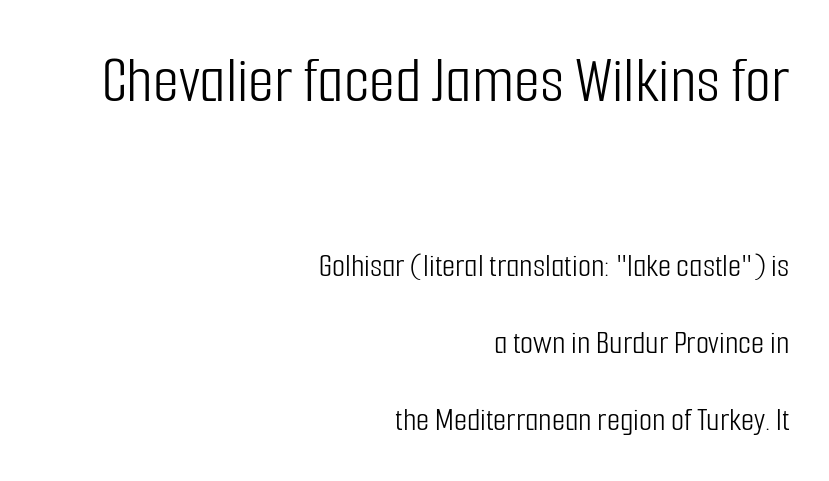
{"serif": "no", "italic": "no", "bold": "no", "weight": "light", "width": "condensed", "stroke_contrast": "low", "x_height": "medium", "monospaced": "no", "underline": "no", "align": "right", "line_spacing": "loose", "line_spacing_ratio": 2.26, "letter_spacing": "normal", "letter_spacing_em": 0.0, "larger_block": "first", "size_ratio": 1.97, "glyph_px": 67}
